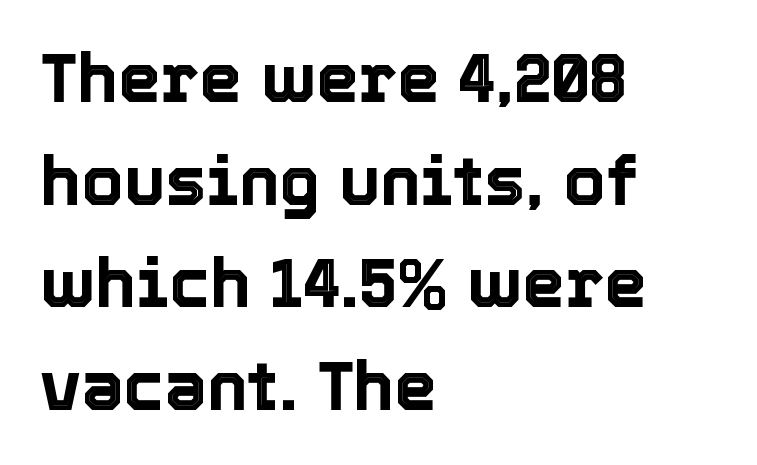
The image shows 68 px text type, upright; set left-aligned, normal line spacing (1.51x), normal letter spacing, not underlined; a medium x-height.
